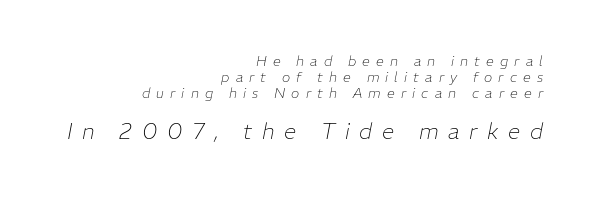
{"italic": "yes", "lean": "right", "slant_degrees": 11, "bold": "no", "underline": "no", "align": "right", "line_spacing": "tight", "line_spacing_ratio": 1.13, "letter_spacing": "wide", "letter_spacing_em": 0.44, "larger_block": "second", "size_ratio": 1.57, "glyph_px": 22}
